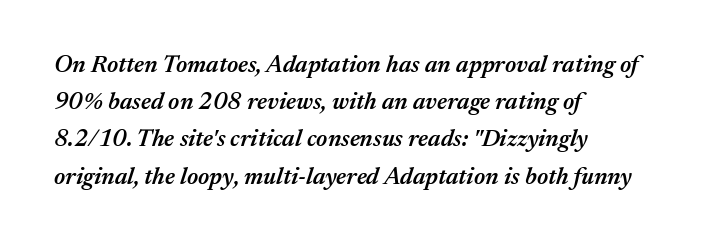
Short and long lines alike share a common starting point at left. The area under the type is left untouched. Stroke thickness is moderately raised; the sample reads as semibold. An italicized treatment has been applied to the whole sample.
